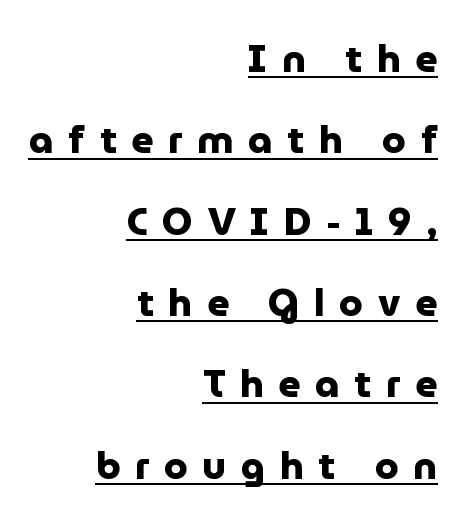
{"serif": "no", "italic": "no", "bold": "yes", "weight": "heavy", "width": "normal", "stroke_contrast": "low", "x_height": "medium", "monospaced": "no", "underline": "yes", "align": "right", "line_spacing": "loose", "line_spacing_ratio": 2.14, "letter_spacing": "wide", "letter_spacing_em": 0.39, "glyph_px": 38}
